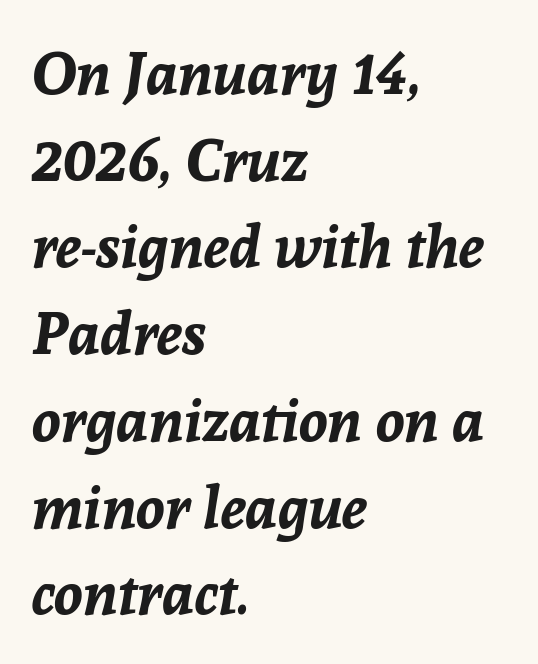
{"italic": "yes", "lean": "right", "slant_degrees": 8, "bold": "yes", "weight": "bold", "width": "normal", "stroke_contrast": "low", "x_height": "medium", "monospaced": "no", "underline": "no", "align": "left", "line_spacing": "normal", "line_spacing_ratio": 1.47, "letter_spacing": "normal", "letter_spacing_em": 0.0, "glyph_px": 59}
